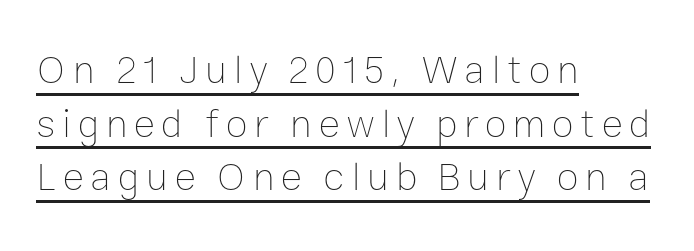
{"italic": "no", "bold": "no", "weight": "thin", "width": "normal", "stroke_contrast": "low", "x_height": "medium", "monospaced": "no", "underline": "yes", "align": "left", "line_spacing": "normal", "line_spacing_ratio": 1.34, "glyph_px": 40}
